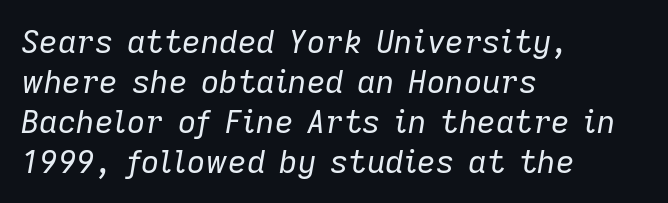
{"italic": "yes", "lean": "right", "slant_degrees": 9, "bold": "no", "weight": "regular", "width": "normal", "stroke_contrast": "low", "x_height": "medium", "monospaced": "no", "underline": "no", "align": "left", "line_spacing": "normal", "line_spacing_ratio": 1.25, "letter_spacing": "normal", "letter_spacing_em": 0.0, "glyph_px": 32}
